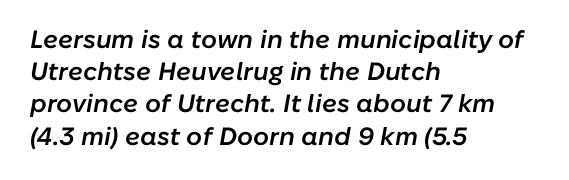
{"italic": "yes", "lean": "right", "slant_degrees": 10, "bold": "semi", "underline": "no", "align": "left", "line_spacing": "normal", "line_spacing_ratio": 1.29, "letter_spacing": "normal", "letter_spacing_em": 0.0, "glyph_px": 25}
